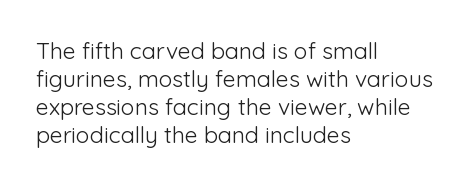
Every stem runs plumb, perpendicular to the baseline. Layout note: lines flush left. Decoration check: the copy has no underline. Short note: letters normally spaced.
